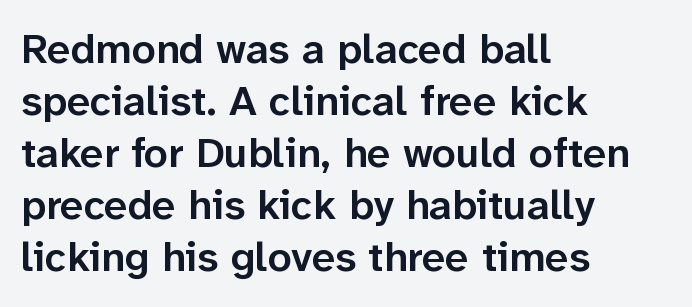
Q: Is the text bold? A: Semi-bold.
Q: Is the text italic (slanted)? A: No, it is upright.
Q: Is the typeface a serif or a sans-serif typeface? A: Sans-serif.
Q: Is the text underlined? A: No.
Q: How is the paragraph aligned? A: Left-aligned.
Q: Is the spacing between letters normal or unusually wide? A: Normal.
Q: Width (condensed, normal, or wide)? A: Normal.
Q: Stroke contrast? A: Low.
Q: x-height? A: Medium.
Q: Monospaced? A: No.
